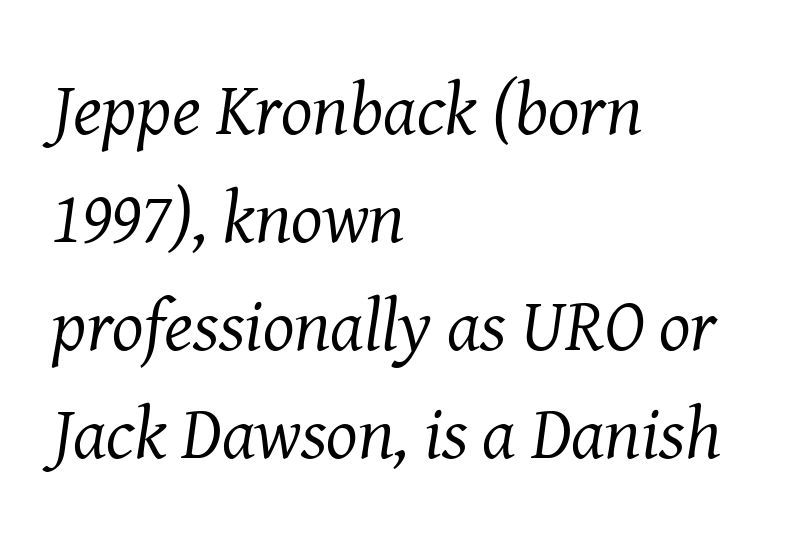
Q: Is the text bold? A: No.
Q: Is the text italic (slanted)? A: Yes, it leans right by about 8 degrees.
Q: Is the typeface a serif or a sans-serif typeface? A: Serif.
Q: Is the text underlined? A: No.
Q: How is the paragraph aligned? A: Left-aligned.
Q: Is the spacing between letters normal or unusually wide? A: Normal.
Q: Is the spacing between lines tight, normal or loose? A: Normal.
Q: Width (condensed, normal, or wide)? A: Normal.
Q: Stroke contrast? A: Medium.
Q: x-height? A: Medium.
Q: Monospaced? A: No.
